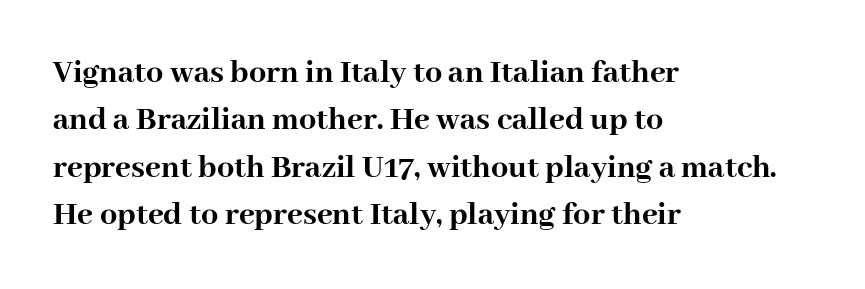
Q: Is the text bold? A: Yes.
Q: Is the text italic (slanted)? A: No, it is upright.
Q: Is the typeface a serif or a sans-serif typeface? A: Serif.
Q: Is the text underlined? A: No.
Q: How is the paragraph aligned? A: Left-aligned.
Q: Is the spacing between letters normal or unusually wide? A: Normal.
Q: Is the spacing between lines tight, normal or loose? A: Normal.
Q: Width (condensed, normal, or wide)? A: Normal.
Q: Stroke contrast? A: High.
Q: x-height? A: Medium.
Q: Monospaced? A: No.
